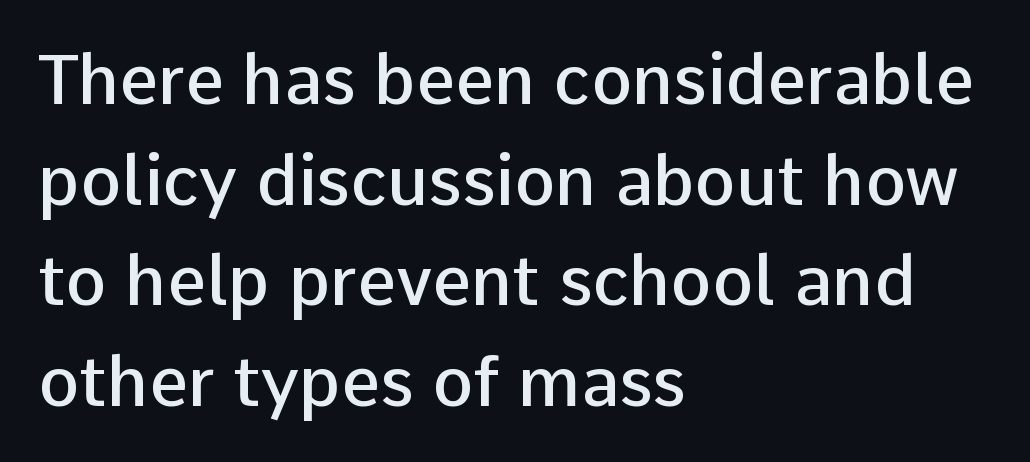
{"serif": "no", "italic": "no", "bold": "semi", "weight": "semibold", "width": "normal", "stroke_contrast": "low", "x_height": "medium", "monospaced": "no", "underline": "no", "align": "left", "line_spacing": "normal", "line_spacing_ratio": 1.46, "letter_spacing": "normal", "letter_spacing_em": 0.0, "glyph_px": 69}
